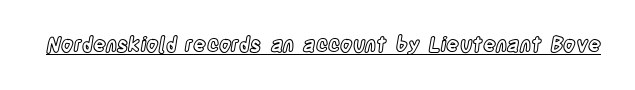
Q: Is the text italic (slanted)? A: Yes.
Q: Is the text underlined? A: Yes.
Q: Is the spacing between letters normal or unusually wide? A: Normal.
